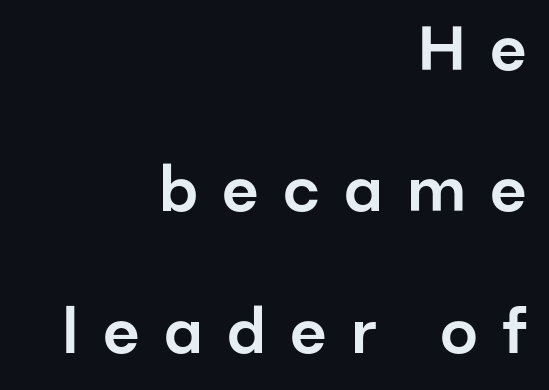
The image shows 62 px sans-serif type, upright; set right-aligned, loose line spacing (2.28x), unusually wide letter spacing (+0.39 em), not underlined; low stroke contrast and a medium x-height.
